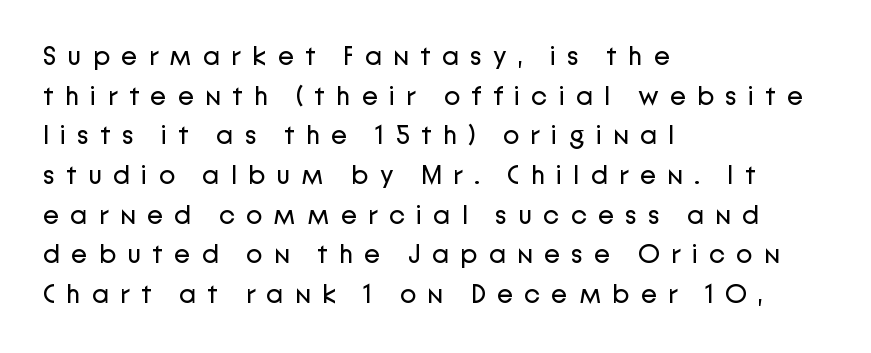
The image shows 27 px text type, upright; set left-aligned, normal line spacing (1.47x), unusually wide letter spacing (+0.41 em), not underlined.
